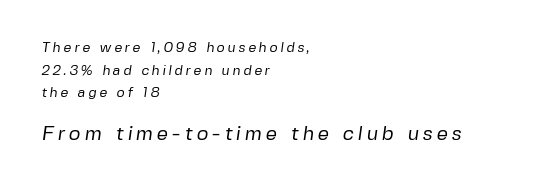
The typesetting does not lean heavy: it is not bold. The line-height multiplier appears to be the usual default. Top chunk: small. Bottom chunk: large. These lines stack with their left ends in a neat column. The space directly below the letters is spotless.
